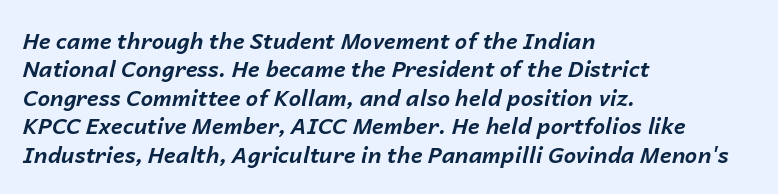
{"italic": "yes", "lean": "right", "slant_degrees": 14, "bold": "yes", "underline": "no", "align": "left", "line_spacing": "normal", "line_spacing_ratio": 1.29, "letter_spacing": "normal", "letter_spacing_em": 0.0, "glyph_px": 22}
